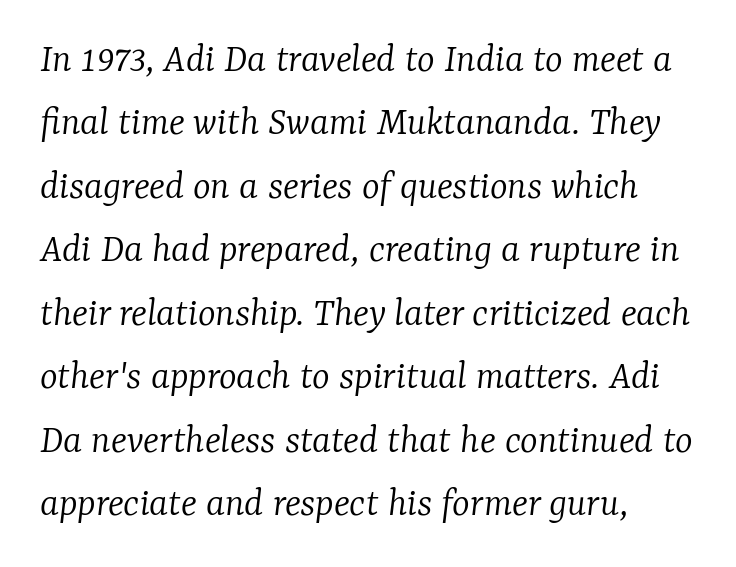
Q: Is the text bold? A: No.
Q: Is the text italic (slanted)? A: Yes, it leans right by about 7 degrees.
Q: Is the typeface a serif or a sans-serif typeface? A: Serif.
Q: Is the text underlined? A: No.
Q: How is the paragraph aligned? A: Left-aligned.
Q: Is the spacing between letters normal or unusually wide? A: Normal.
Q: Is the spacing between lines tight, normal or loose? A: Normal.
Q: Width (condensed, normal, or wide)? A: Normal.
Q: Stroke contrast? A: Low.
Q: x-height? A: Medium.
Q: Monospaced? A: No.
